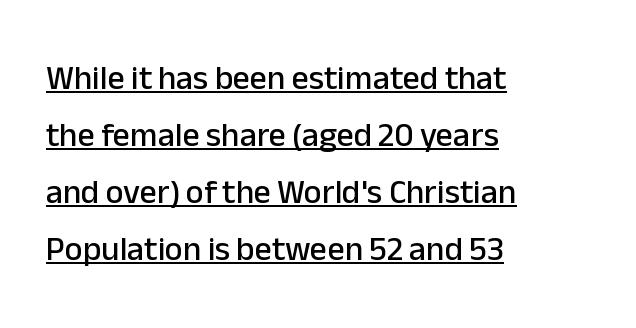
Q: Is the text italic (slanted)? A: No, it is upright.
Q: Is the typeface a serif or a sans-serif typeface? A: Sans-serif.
Q: Is the text underlined? A: Yes.
Q: How is the paragraph aligned? A: Left-aligned.
Q: Is the spacing between letters normal or unusually wide? A: Normal.
Q: Is the spacing between lines tight, normal or loose? A: Normal.
Q: Width (condensed, normal, or wide)? A: Normal.
Q: Stroke contrast? A: Low.
Q: x-height? A: Medium.
Q: Monospaced? A: No.
